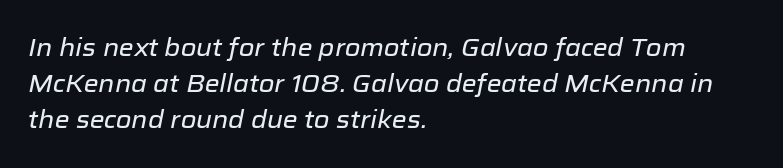
{"italic": "yes", "lean": "right", "slant_degrees": 12, "underline": "no", "align": "left", "line_spacing": "normal", "line_spacing_ratio": 1.51, "letter_spacing": "normal", "letter_spacing_em": 0.0, "glyph_px": 24}
